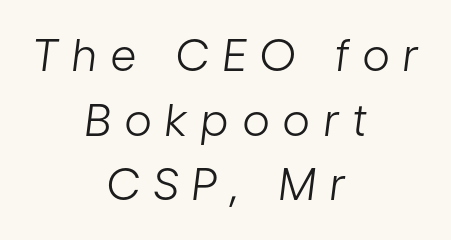
You could not count columns in this text — the font is proportionally spaced. Bare-footed words on every line. The rendering uses a moderate line-height, typical for paragraphs. Tracking value appears strongly positive — letters spread wide. Reading down the block, each line starts at a different indent, mirrored at its end. Stems and bowls with no extra thickness — not bold.
